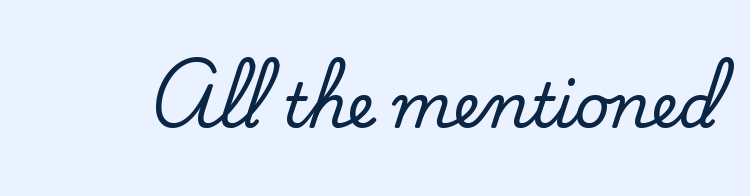
The image shows 61 px serif type; set normal letter spacing, not underlined; low stroke contrast and a small x-height.
